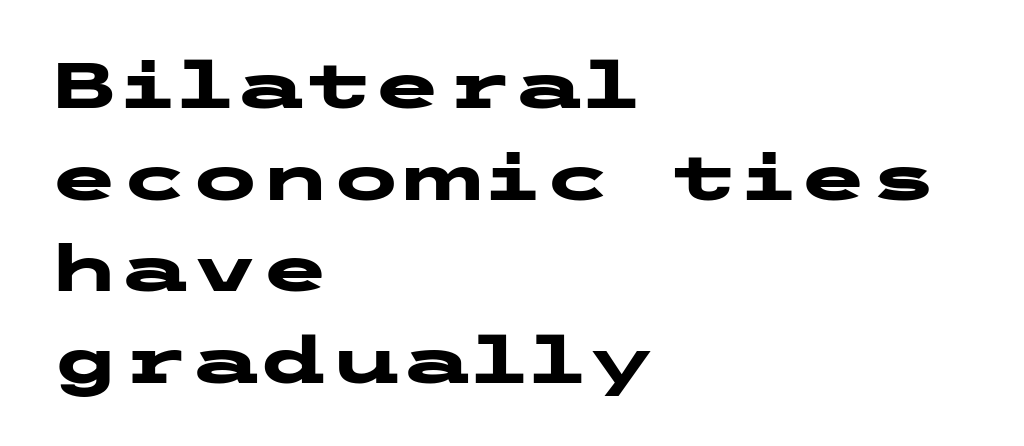
The image shows 64 px heavy, wide sans-serif type, upright; set left-aligned, normal line spacing (1.43x), normal letter spacing, not underlined; low stroke contrast and a medium x-height.
